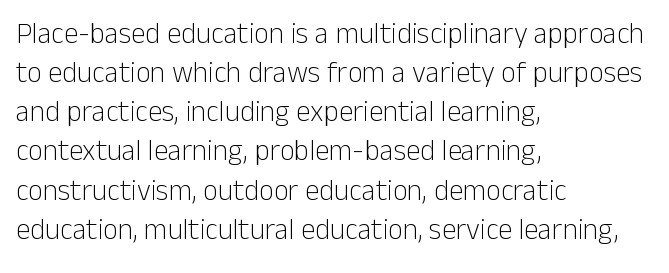
Normally led — the rows are evenly, conventionally spaced. Is the type heavy? It reads as light-to-regular instead. A roman cut, with each character standing at attention. Here the designer chose a conventional face with non-uniform glyph widths. Type style note: lacks serifs. Any mark beneath the type? The region is blank.
